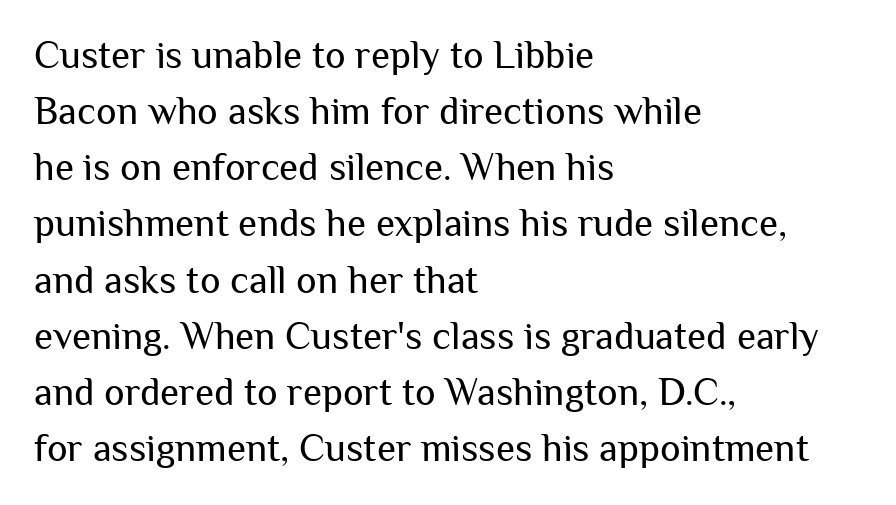
The lettering stays uniformly vertical, giving the passage a roman look. Nothing heavy about these letters — not bold at all. Line beginnings align vertically; line endings do not. A sans-serif font was chosen for this passage. The words here are not underlined.
